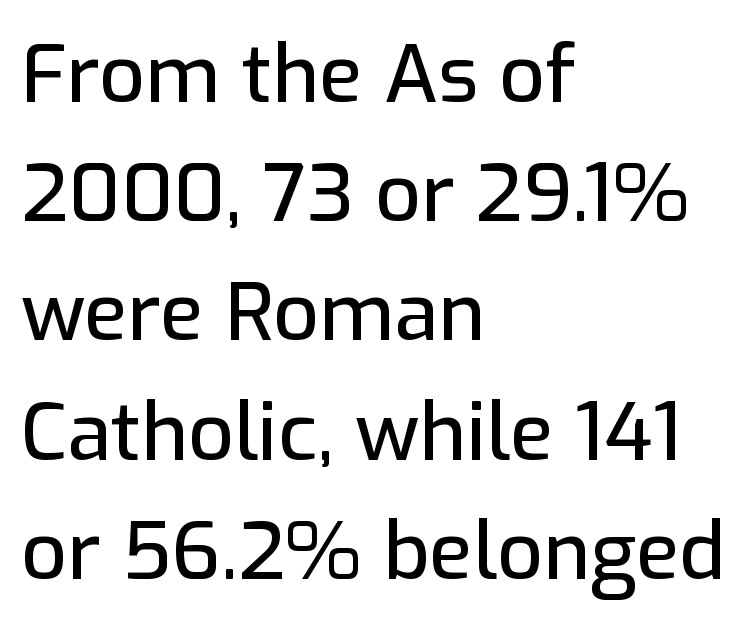
Q: Is the text italic (slanted)? A: No, it is upright.
Q: Is the typeface a serif or a sans-serif typeface? A: Sans-serif.
Q: Is the text underlined? A: No.
Q: How is the paragraph aligned? A: Left-aligned.
Q: Is the spacing between letters normal or unusually wide? A: Normal.
Q: Is the spacing between lines tight, normal or loose? A: Normal.
Q: Width (condensed, normal, or wide)? A: Normal.
Q: Stroke contrast? A: Low.
Q: x-height? A: Medium.
Q: Monospaced? A: No.
